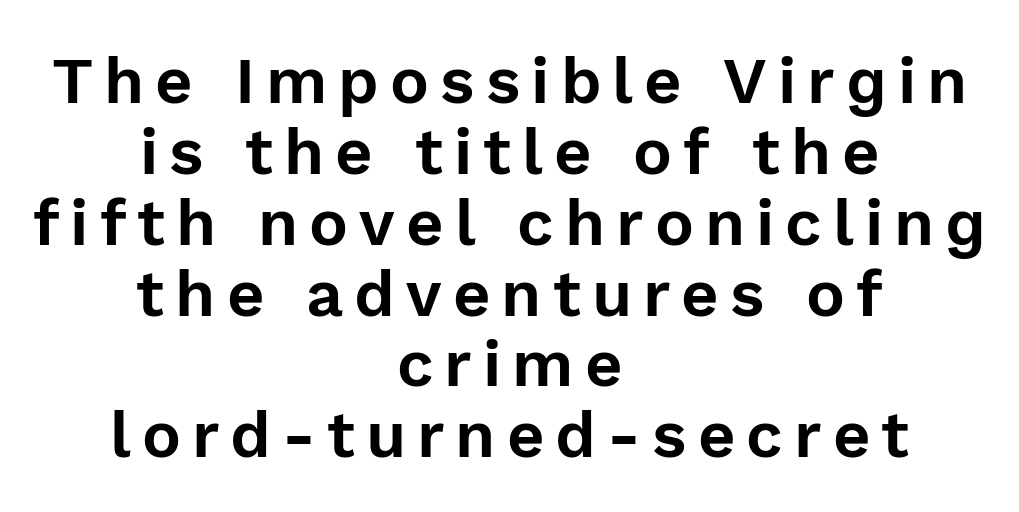
Q: Is the text italic (slanted)? A: No, it is upright.
Q: Is the typeface a serif or a sans-serif typeface? A: Sans-serif.
Q: Is the text underlined? A: No.
Q: How is the paragraph aligned? A: Centered.
Q: Is the spacing between lines tight, normal or loose? A: Tight.
Q: Width (condensed, normal, or wide)? A: Normal.
Q: x-height? A: Medium.
Q: Monospaced? A: No.
